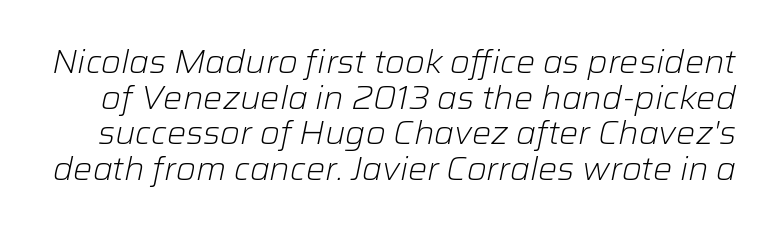
Q: Is the text bold? A: No.
Q: Is the text italic (slanted)? A: Yes, it leans right by about 12 degrees.
Q: Is the text underlined? A: No.
Q: Is the spacing between letters normal or unusually wide? A: Normal.
Q: Is the spacing between lines tight, normal or loose? A: Tight.
Q: Width (condensed, normal, or wide)? A: Normal.
Q: Stroke contrast? A: Low.
Q: x-height? A: Medium.
Q: Monospaced? A: No.
